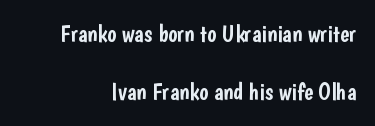
Q: Is the text italic (slanted)? A: No, it is upright.
Q: Is the text underlined? A: No.
Q: Is the spacing between letters normal or unusually wide? A: Normal.
Q: Is the spacing between lines tight, normal or loose? A: Loose.
